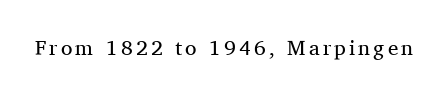
Nope, not italic — everything's standing straight. Weight: regular or lighter. This rendering features lettering with no underline.
